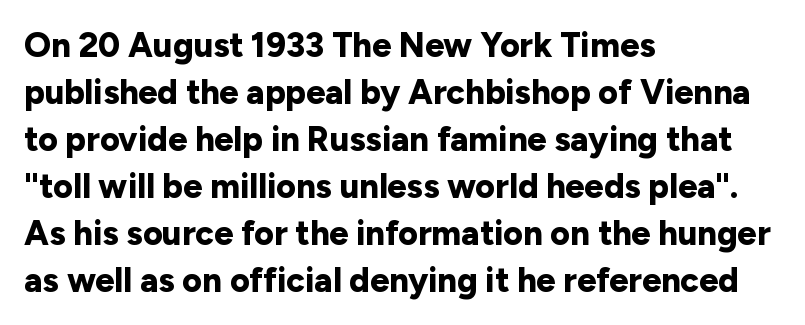
Q: Is the text bold? A: Yes.
Q: Is the text italic (slanted)? A: No, it is upright.
Q: Is the typeface a serif or a sans-serif typeface? A: Sans-serif.
Q: Is the text underlined? A: No.
Q: How is the paragraph aligned? A: Left-aligned.
Q: Is the spacing between letters normal or unusually wide? A: Normal.
Q: Is the spacing between lines tight, normal or loose? A: Normal.
Q: Width (condensed, normal, or wide)? A: Normal.
Q: Stroke contrast? A: Low.
Q: x-height? A: Medium.
Q: Monospaced? A: No.
